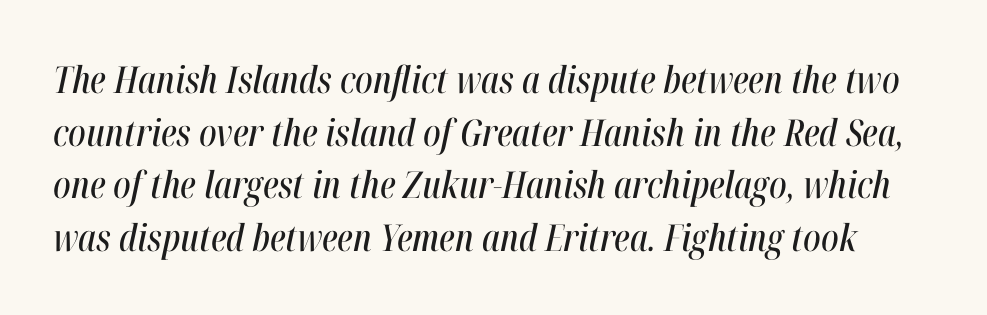
Q: Is the text italic (slanted)? A: Yes, it leans right by about 12 degrees.
Q: Is the text underlined? A: No.
Q: Is the spacing between letters normal or unusually wide? A: Normal.
Q: Is the spacing between lines tight, normal or loose? A: Normal.
Q: Width (condensed, normal, or wide)? A: Condensed.
Q: Stroke contrast? A: High.
Q: x-height? A: Medium.
Q: Monospaced? A: No.
